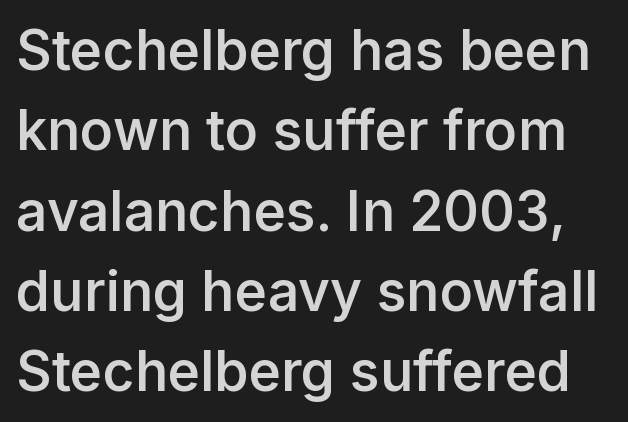
You can tell from the bare stems that sans-serif type was used. This block has exactly the height ordinary leading produces. Short note: letters normally spaced. This rendering features lettering with no underline.
